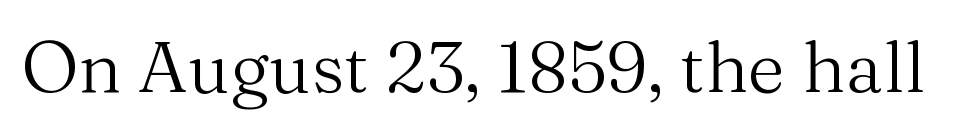
{"serif": "yes", "italic": "no", "bold": "no", "weight": "regular", "width": "normal", "stroke_contrast": "medium", "x_height": "medium", "monospaced": "no", "underline": "no", "letter_spacing": "normal", "letter_spacing_em": 0.0, "glyph_px": 72}
